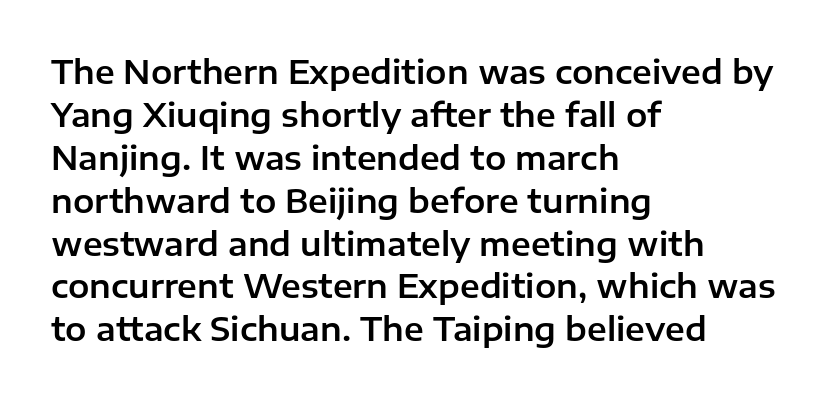
The letters stand straight up with perfectly vertical stems. Compared with typical paragraphs, the rows here are spaced about the same. Reading down the block, your eye returns to a fixed left position each line. Check where the strokes stop: nothing finishes them off — pure sans. Words appear dense and cohesive because spacing is normal.
